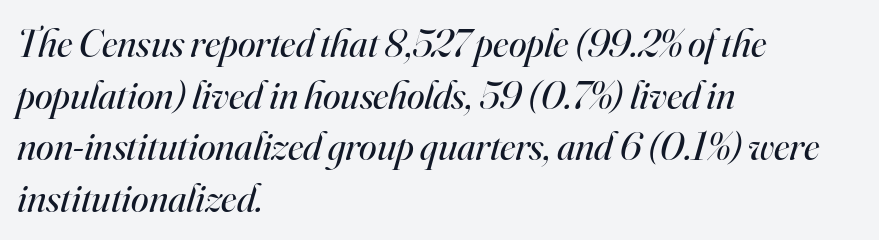
Successive baselines arrive at the customary interval. The area under the type is left untouched. The lettering tilts uniformly, giving the passage an italic look. Each line starts at the same left margin while the right side varies. Spacing between characters is what you'd get straight out of the box. Serifs: yes, visible at the terminals of the letterforms.
